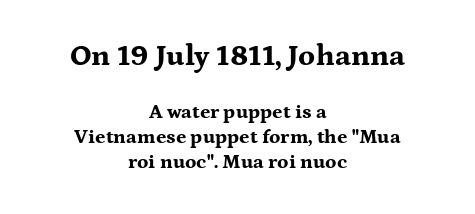
Do the characters align in a grid? No, the font is proportional. Leftover space on each line is divided equally before and after the words. The strokes are fattened all the way to bold. The line-height multiplier appears to be the usual default. Nobody drew a line under any word here.
